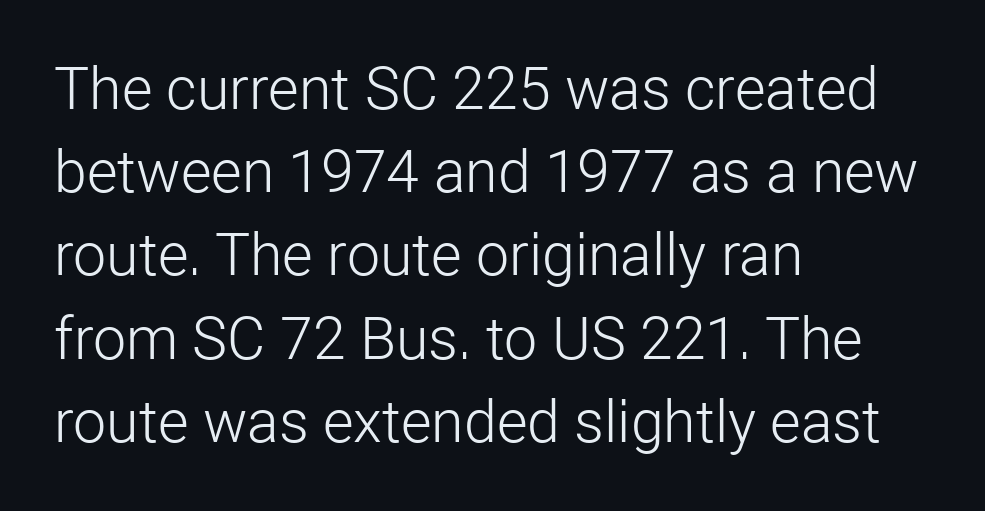
This sample uses an upright cut, with every glyph sitting square on the baseline. Observe the ordinary spacing: letters are neighbours, not strangers. The line-height multiplier appears to be the usual default. Here the designer chose a conventional face with non-uniform glyph widths. The rag falls on the right side of this text block. Words float on clear page, feet unadorned.
